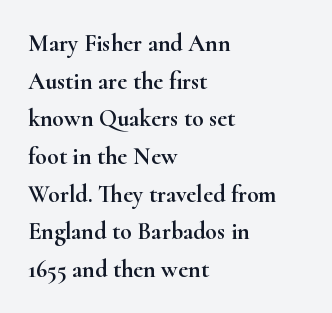
Q: Is the text italic (slanted)? A: No, it is upright.
Q: Is the text underlined? A: No.
Q: How is the paragraph aligned? A: Left-aligned.
Q: Is the spacing between letters normal or unusually wide? A: Normal.
Q: Is the spacing between lines tight, normal or loose? A: Normal.
